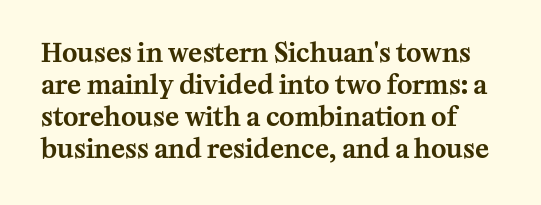
Q: Is the text italic (slanted)? A: No, it is upright.
Q: Is the text underlined? A: No.
Q: Is the spacing between letters normal or unusually wide? A: Normal.
